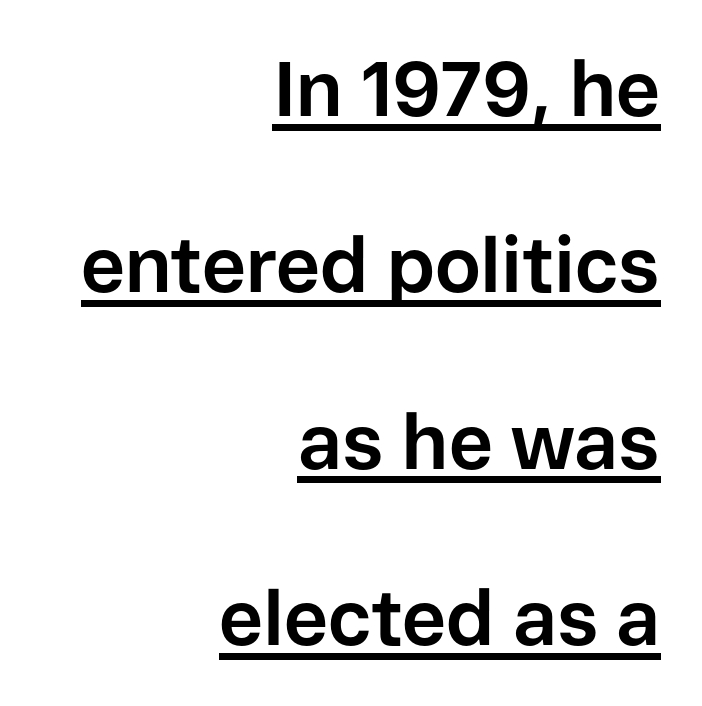
Q: Is the text bold? A: Yes.
Q: Is the text italic (slanted)? A: No, it is upright.
Q: Is the typeface a serif or a sans-serif typeface? A: Sans-serif.
Q: Is the text underlined? A: Yes.
Q: How is the paragraph aligned? A: Right-aligned.
Q: Is the spacing between letters normal or unusually wide? A: Normal.
Q: Is the spacing between lines tight, normal or loose? A: Loose.
Q: Width (condensed, normal, or wide)? A: Normal.
Q: Stroke contrast? A: Low.
Q: x-height? A: Medium.
Q: Monospaced? A: No.
